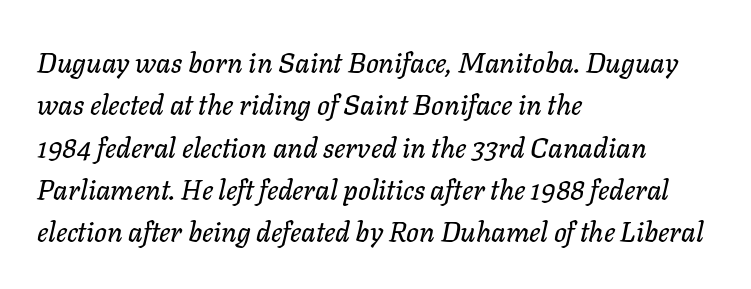
Underline: absent. Words appear dense and cohesive because spacing is normal. Observe the lean: these are italic letterforms. The passage is arranged the way most books set body copy — flush left.
